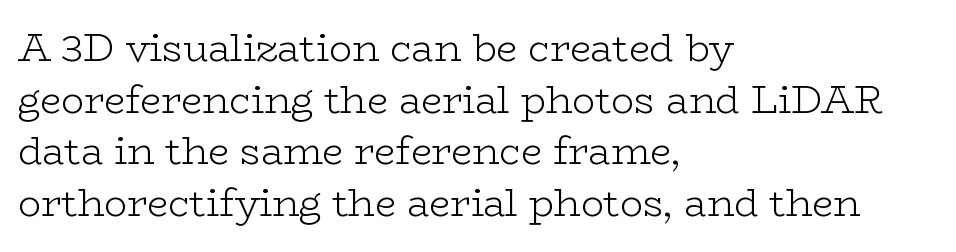
Words appear dense and cohesive because spacing is normal. A typesetter would mark this as roman, not italic. If you drew a ruler down the left edge, every line would touch it. You can tell from the footed stems that serif type was used. These lines sit exactly where default settings would place them.
